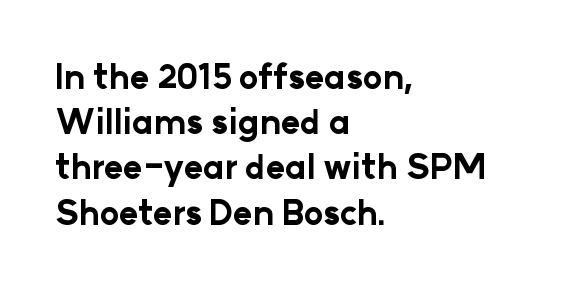
Whoever set this chose a conventional vertical rhythm. Are there feet on the stems? There aren't — it's a sans. Character widths vary here, with narrow letters taking less room than wide ones. Descenders hang freely into open space.
